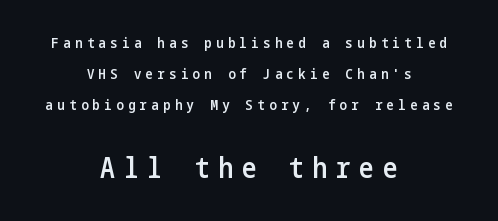
{"serif": "no", "italic": "no", "bold": "semi", "weight": "semibold", "width": "condensed", "stroke_contrast": "low", "x_height": "medium", "underline": "no", "align": "center", "line_spacing": "loose", "line_spacing_ratio": 2.21, "letter_spacing": "wide", "letter_spacing_em": 0.31, "larger_block": "second", "size_ratio": 2.0, "glyph_px": 28}
